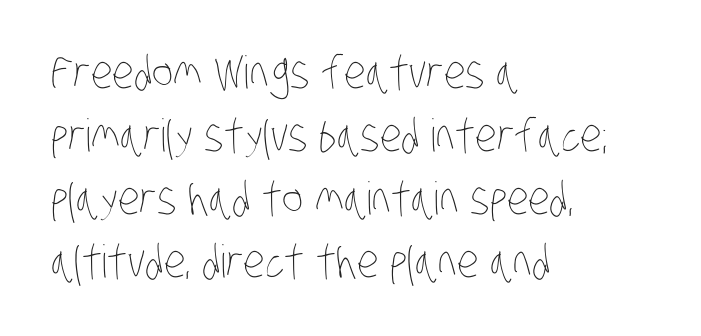
{"bold": "no", "weight": "thin", "width": "condensed", "stroke_contrast": "low", "x_height": "large", "monospaced": "no", "underline": "no", "align": "left", "line_spacing": "normal", "line_spacing_ratio": 1.4, "letter_spacing": "normal", "letter_spacing_em": 0.0, "glyph_px": 45}
